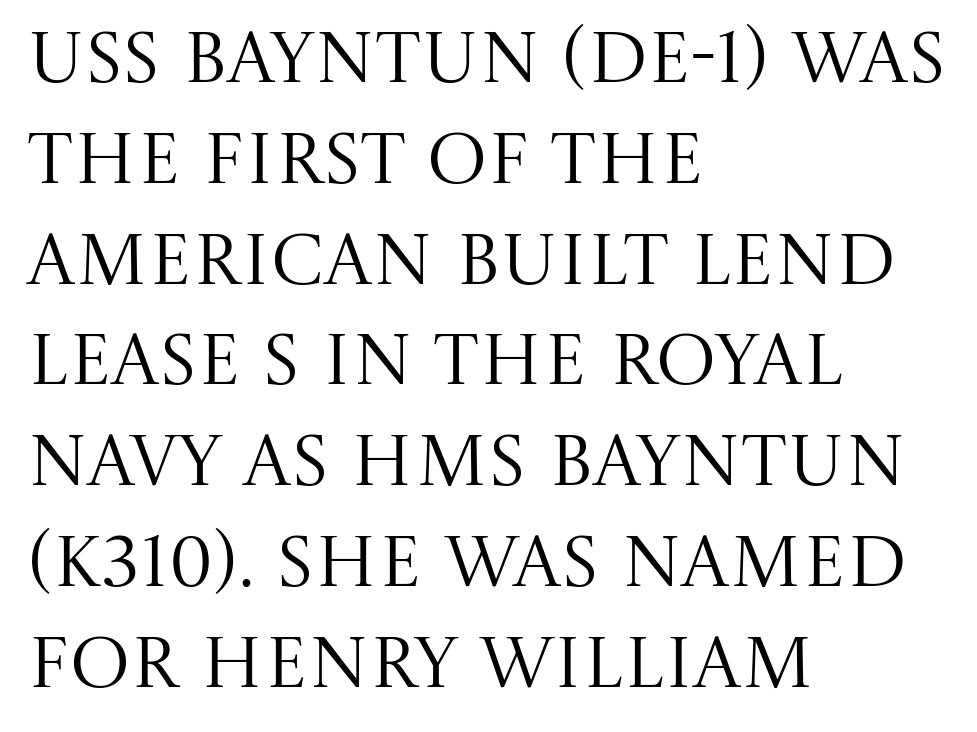
The image shows 72 px regular-weight serif type, upright; set left-aligned, normal line spacing (1.4x), normal letter spacing, not underlined; medium stroke contrast and a large x-height.
